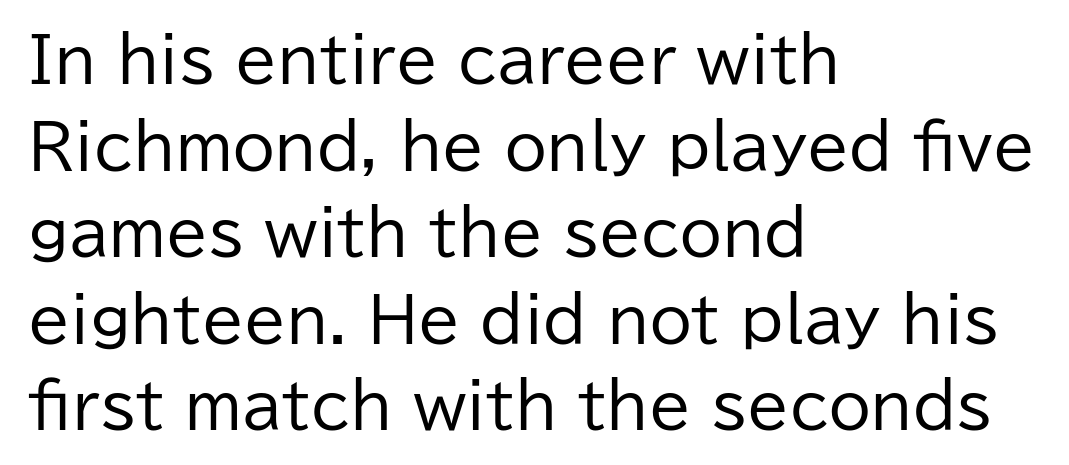
Q: Is the text bold? A: No.
Q: Is the text italic (slanted)? A: No, it is upright.
Q: Is the typeface a serif or a sans-serif typeface? A: Sans-serif.
Q: Is the text underlined? A: No.
Q: How is the paragraph aligned? A: Left-aligned.
Q: Is the spacing between letters normal or unusually wide? A: Normal.
Q: Is the spacing between lines tight, normal or loose? A: Normal.
Q: Width (condensed, normal, or wide)? A: Normal.
Q: Stroke contrast? A: Low.
Q: x-height? A: Medium.
Q: Monospaced? A: No.
